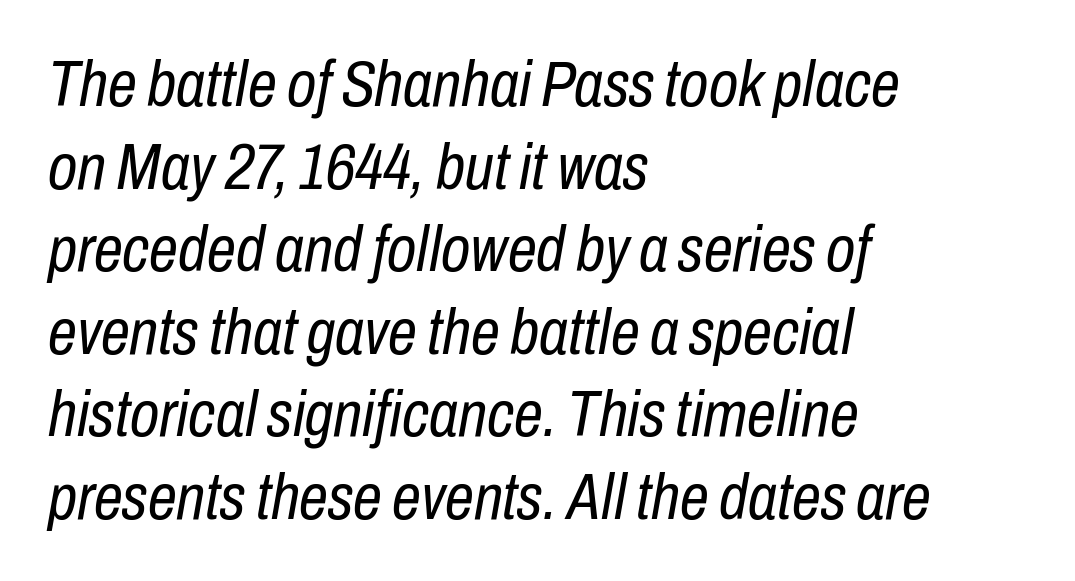
Q: Is the text bold? A: No.
Q: Is the text italic (slanted)? A: Yes, it leans right by about 10 degrees.
Q: Is the text underlined? A: No.
Q: How is the paragraph aligned? A: Left-aligned.
Q: Is the spacing between letters normal or unusually wide? A: Normal.
Q: Is the spacing between lines tight, normal or loose? A: Normal.
Q: Width (condensed, normal, or wide)? A: Condensed.
Q: Stroke contrast? A: Low.
Q: x-height? A: Medium.
Q: Monospaced? A: No.
